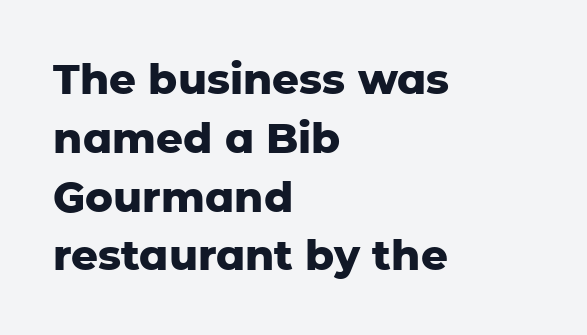
Think of a printed novel: that variable character pitch is what you see here. Vertically, the passage feels balanced, rows spaced as you'd expect. Pretty heavy lettering here — definitely bold. Tracking value appears to be zero — textbook default spacing. Beneath every word, the page is bare. The ragged edge is on the right, which tells us the setting is flush left.
